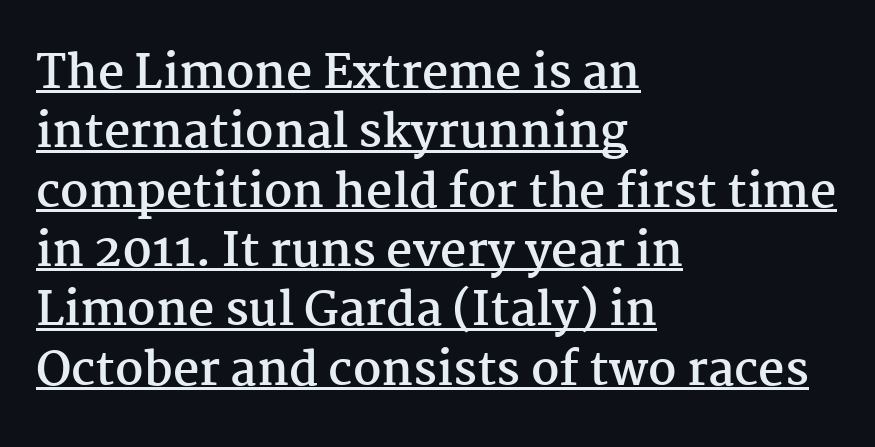
Q: Is the text bold? A: Yes.
Q: Is the text italic (slanted)? A: No, it is upright.
Q: Is the typeface a serif or a sans-serif typeface? A: Serif.
Q: Is the text underlined? A: Yes.
Q: How is the paragraph aligned? A: Left-aligned.
Q: Is the spacing between letters normal or unusually wide? A: Normal.
Q: Is the spacing between lines tight, normal or loose? A: Normal.
Q: Width (condensed, normal, or wide)? A: Normal.
Q: Stroke contrast? A: Medium.
Q: x-height? A: Medium.
Q: Monospaced? A: No.
